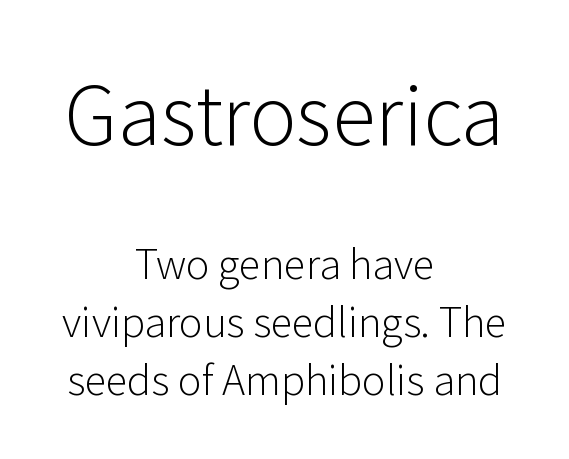
The image shows 80 px light sans-serif type, upright; set centered, normal line spacing (1.45x), normal letter spacing, not underlined; the first (top) block is 2.0x larger; low stroke contrast and a medium x-height.
